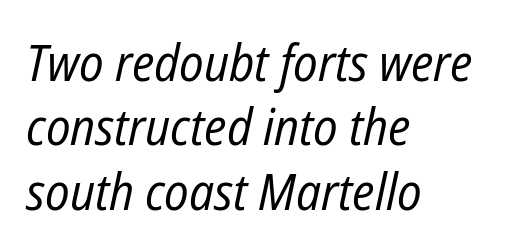
{"italic": "yes", "lean": "right", "slant_degrees": 12, "bold": "no", "weight": "regular", "width": "condensed", "stroke_contrast": "low", "x_height": "medium", "monospaced": "no", "underline": "no", "align": "left", "line_spacing": "normal", "line_spacing_ratio": 1.26, "letter_spacing": "normal", "letter_spacing_em": 0.0, "glyph_px": 51}
